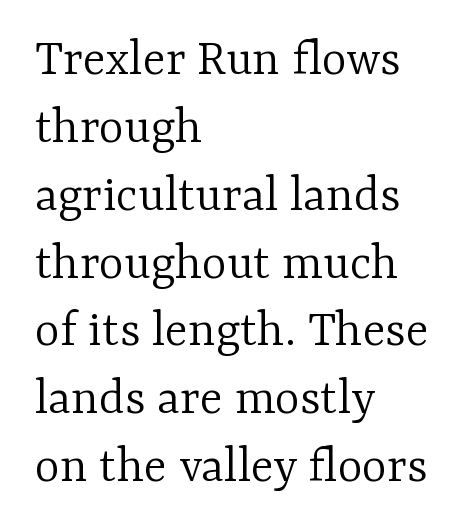
{"serif": "yes", "italic": "no", "bold": "no", "weight": "light", "width": "normal", "stroke_contrast": "low", "x_height": "medium", "monospaced": "no", "underline": "no", "align": "left", "line_spacing": "normal", "line_spacing_ratio": 1.28, "letter_spacing": "normal", "letter_spacing_em": 0.0, "glyph_px": 53}
